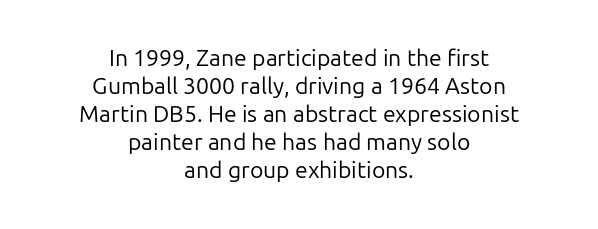
{"italic": "no", "bold": "no", "underline": "no", "align": "center", "line_spacing_ratio": 1.22, "letter_spacing": "normal", "letter_spacing_em": 0.0, "glyph_px": 23}
